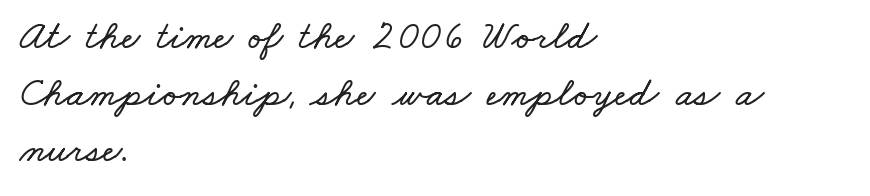
Casual observation: everything's shoved over to the left. The passage shown is typed in a proportional face where columns would drift. Tracking value appears to be zero — textbook default spacing. Vertically, the passage feels balanced, rows spaced as you'd expect.
